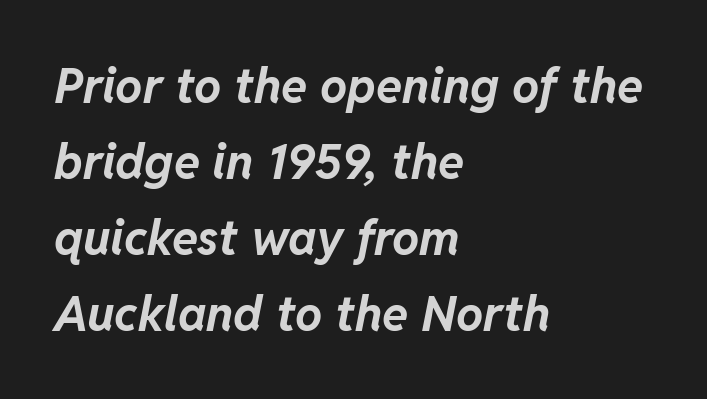
Is this a fixed-width face? No — the glyphs have proportional, varying widths. This is oblique type, the kind used for emphasis or titles. All the whitespace from short lines collects on the right. Plain, unruled lines of type. Chunky letters — that's bold for sure.
